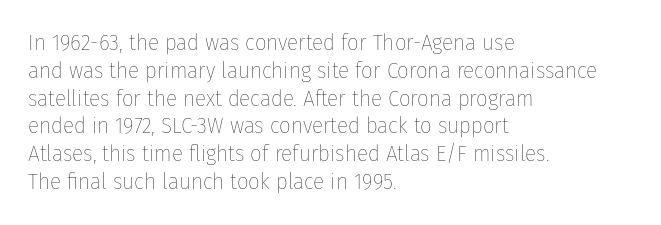
Italic: no, the glyphs are upright roman. Typeset ragged right — the left edge is the straight one. The gaps between neighbouring characters are ordinary and unremarkable. No letter is thick-stroked: the sample isn't bold. Lines of text with bare space underneath.
